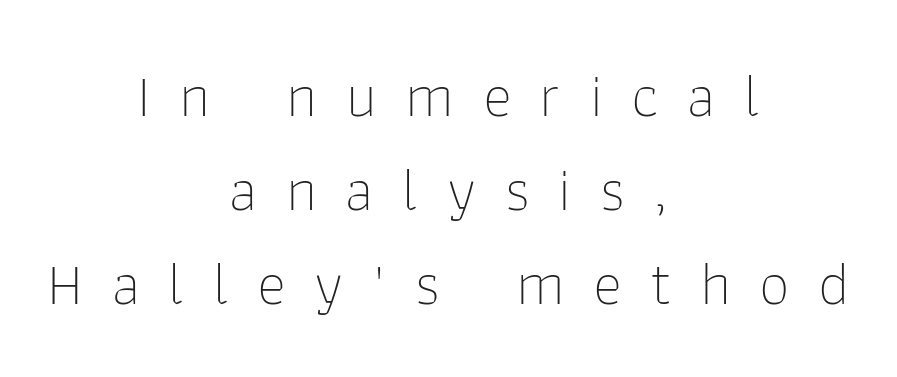
The image shows 62 px thin sans-serif type, upright; set centered, normal line spacing (1.52x), unusually wide letter spacing (+0.46 em), not underlined; low stroke contrast and a medium x-height.
